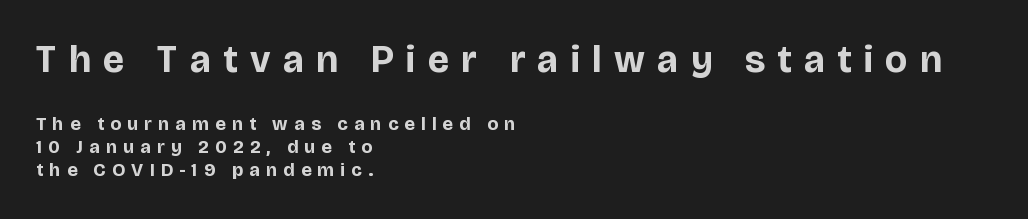
Anything drawn beneath the words? Only blank space. The rendering anchors every line to the left-hand side. A student would notice the top passage is typeset larger than what follows. Observe the absence of serifs on each vertical stroke in this sample. The type is letterspaced generously, with wide tracking. Compared with an ordinary text face, these strokes are far heavier — a full bold.
